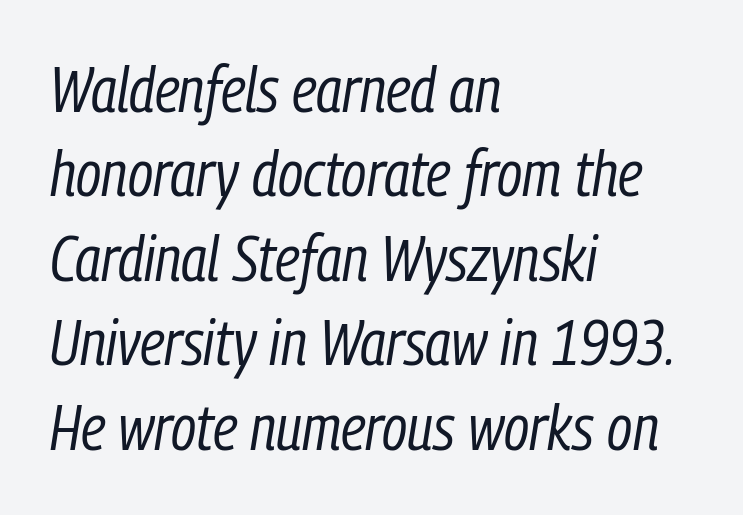
Q: Is the text bold? A: No.
Q: Is the text italic (slanted)? A: Yes, it leans right by about 9 degrees.
Q: Is the text underlined? A: No.
Q: How is the paragraph aligned? A: Left-aligned.
Q: Is the spacing between letters normal or unusually wide? A: Normal.
Q: Is the spacing between lines tight, normal or loose? A: Normal.
Q: Width (condensed, normal, or wide)? A: Condensed.
Q: Stroke contrast? A: Low.
Q: x-height? A: Medium.
Q: Monospaced? A: No.
